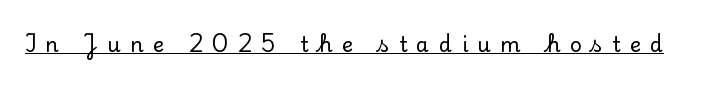
{"italic": "no", "underline": "yes", "letter_spacing": "wide", "letter_spacing_em": 0.45, "glyph_px": 21}
